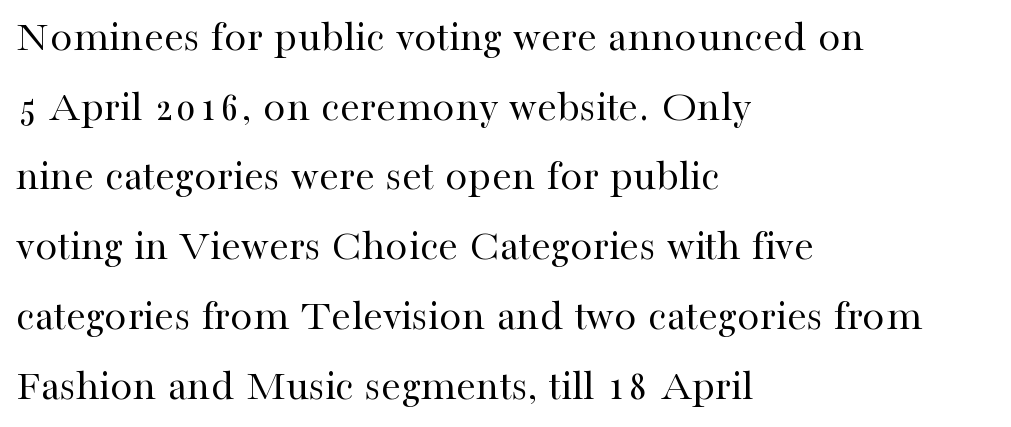
Q: Is the text bold? A: No.
Q: Is the text italic (slanted)? A: No, it is upright.
Q: Is the typeface a serif or a sans-serif typeface? A: Serif.
Q: Is the text underlined? A: No.
Q: How is the paragraph aligned? A: Left-aligned.
Q: Is the spacing between letters normal or unusually wide? A: Normal.
Q: Is the spacing between lines tight, normal or loose? A: Normal.
Q: Width (condensed, normal, or wide)? A: Normal.
Q: Stroke contrast? A: High.
Q: x-height? A: Medium.
Q: Monospaced? A: No.
